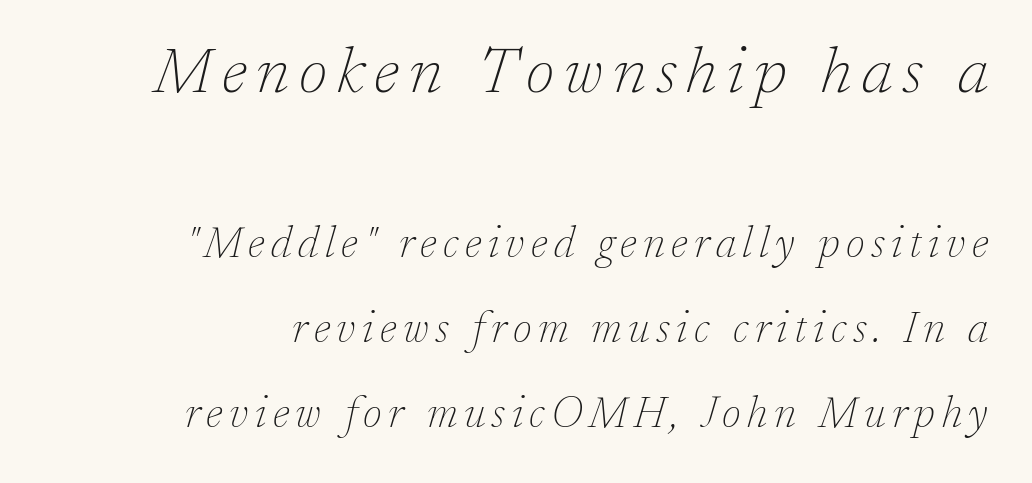
The image shows 65 px thin serif type, italic (leaning right); set right-aligned, loose line spacing (1.98x), not underlined; the first (top) block is 1.51x larger; low stroke contrast and a medium x-height.
